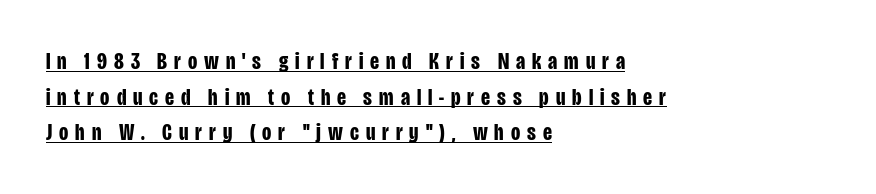
Q: Is the text bold? A: Yes.
Q: Is the text italic (slanted)? A: No, it is upright.
Q: Is the text underlined? A: Yes.
Q: How is the paragraph aligned? A: Left-aligned.
Q: Is the spacing between letters normal or unusually wide? A: Unusually wide.
Q: Is the spacing between lines tight, normal or loose? A: Normal.
